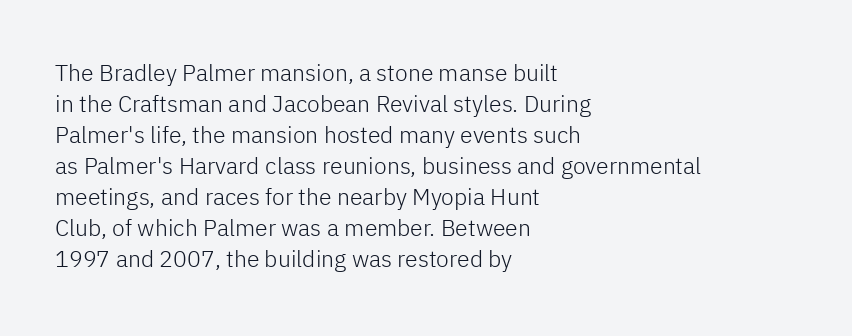
The image shows 23 px text type, upright; set left-aligned, normal line spacing (1.35x), normal letter spacing, not underlined.
